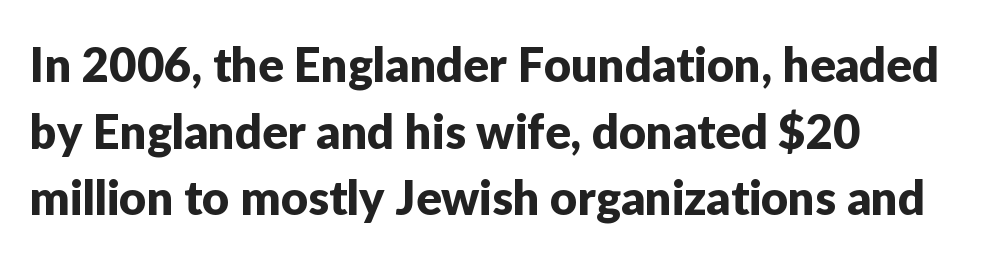
The image shows 47 px sans-serif type, upright; set left-aligned, normal line spacing (1.42x), normal letter spacing, not underlined; low stroke contrast and a medium x-height.
